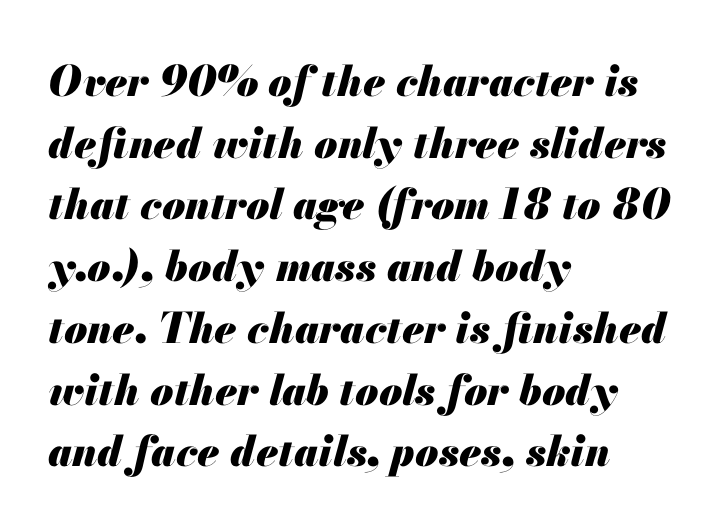
Q: Is the text bold? A: Yes.
Q: Is the text italic (slanted)? A: Yes, it leans right by about 13 degrees.
Q: Is the text underlined? A: No.
Q: How is the paragraph aligned? A: Left-aligned.
Q: Is the spacing between letters normal or unusually wide? A: Normal.
Q: Is the spacing between lines tight, normal or loose? A: Normal.
Q: Width (condensed, normal, or wide)? A: Normal.
Q: Stroke contrast? A: Medium.
Q: x-height? A: Small.
Q: Monospaced? A: No.
